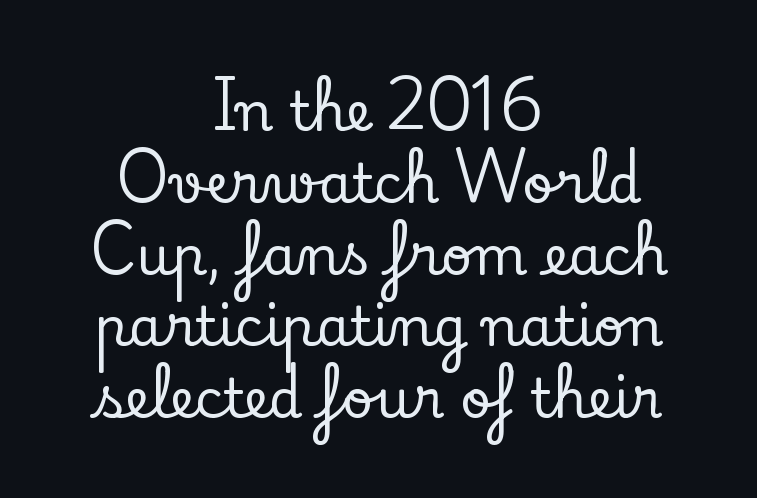
The rendering uses natural spacing where letterforms have individual widths. The zone under the glyphs is completely vacant. The paragraph has two soft edges and a firm central axis. The letters stand upright; this is a roman face. What stands out about the letter spacing? Nothing — it is the standard amount.
